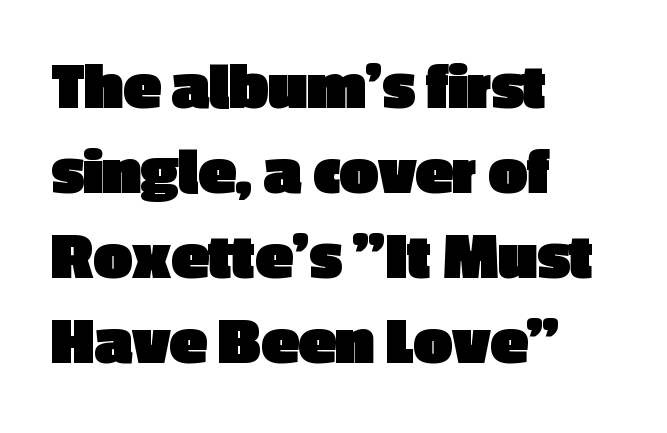
{"serif": "no", "italic": "no", "bold": "yes", "weight": "heavy", "width": "normal", "x_height": "medium", "monospaced": "no", "underline": "no", "align": "left", "line_spacing": "normal", "line_spacing_ratio": 1.25, "letter_spacing": "normal", "letter_spacing_em": 0.0, "glyph_px": 68}
